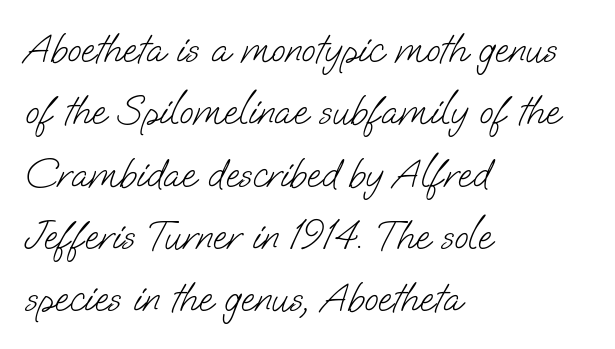
Q: Is the text bold? A: No.
Q: Is the typeface a serif or a sans-serif typeface? A: Sans-serif.
Q: Is the text underlined? A: No.
Q: How is the paragraph aligned? A: Left-aligned.
Q: Is the spacing between letters normal or unusually wide? A: Normal.
Q: Is the spacing between lines tight, normal or loose? A: Normal.
Q: Width (condensed, normal, or wide)? A: Normal.
Q: Stroke contrast? A: Low.
Q: x-height? A: Small.
Q: Monospaced? A: No.
